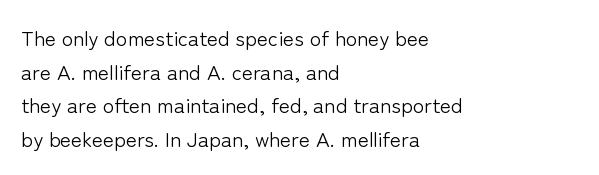
The font's upright variant was chosen for this text. Does the leading feel generous? No, just average. Letters rest on an invisible, unmarked baseline. Heft: none added — not bold. Typeset ragged right — the left edge is the straight one.
